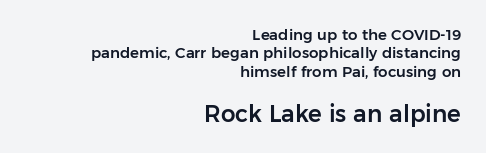
Q: Is the text italic (slanted)? A: No, it is upright.
Q: Is the text underlined? A: No.
Q: How is the paragraph aligned? A: Right-aligned.
Q: Is the spacing between letters normal or unusually wide? A: Normal.
Q: Which block of text is set in a larger size, the first (top) or the second (bottom)? A: The second (bottom) one.
